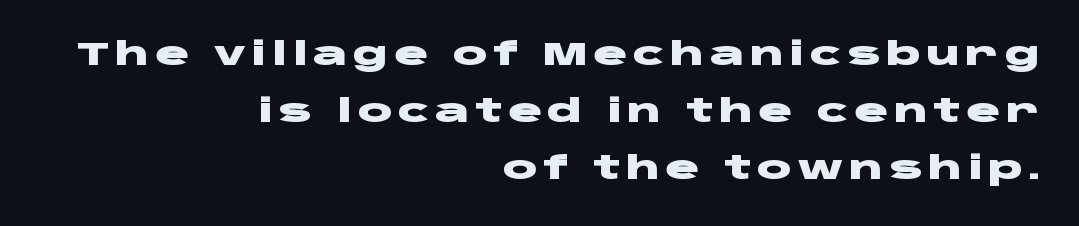
{"serif": "no", "italic": "no", "bold": "yes", "weight": "heavy", "width": "wide", "stroke_contrast": "low", "x_height": "large", "monospaced": "no", "underline": "no", "align": "right", "line_spacing_ratio": 1.78, "glyph_px": 32}
